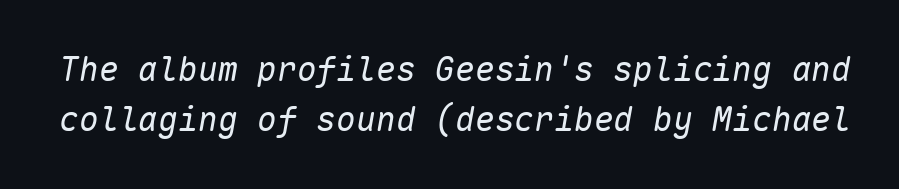
The image shows 33 px regular-weight type, italic (leaning right), monospaced; set normal line spacing (1.53x), normal letter spacing, not underlined; low stroke contrast and a medium x-height.
